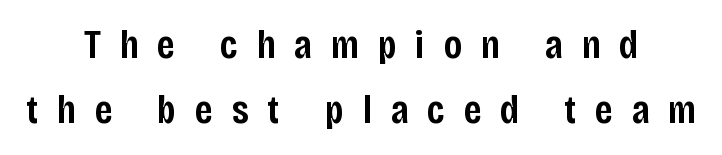
The axis of the letterforms is exactly vertical. Check under the words: just untouched page. Looks like regular typesetting: each glyph gets only the width it needs. Each line is balanced around a shared central axis.
